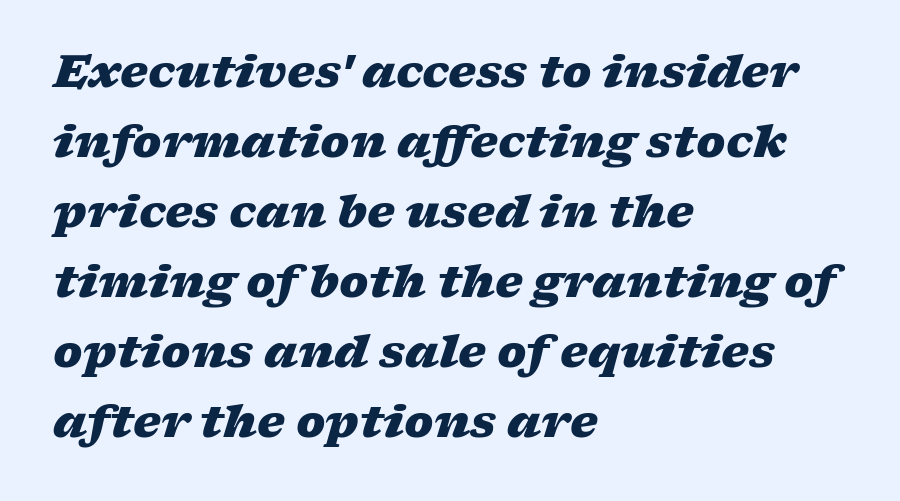
Every character sits at an angle, as italics do. Heavy-handed strokes throughout: this text is bold. Is the block centered? No — it sits flush against the left margin. Has an underline been added? It has not.
